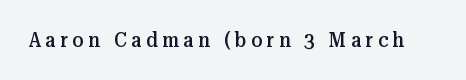
{"italic": "no", "bold": "semi", "underline": "no", "letter_spacing": "wide", "letter_spacing_em": 0.23, "glyph_px": 20}
